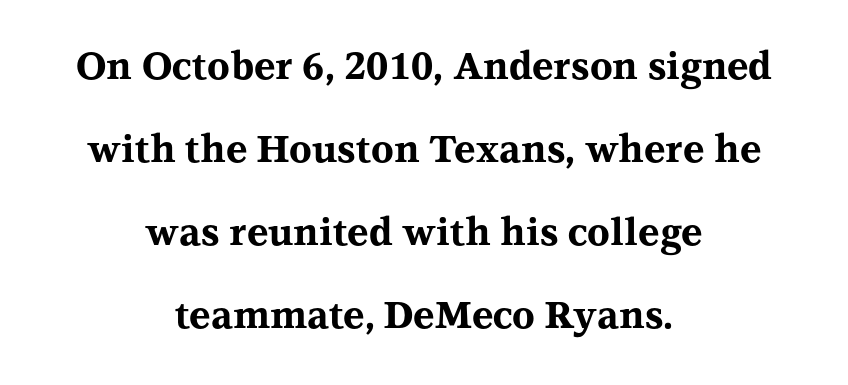
The rendering uses natural spacing where letterforms have individual widths. The passage shown is not underscored anywhere. Inter-character spacing is left at the font's built-in metrics. The glyphs in this specimen are seriffed. The passage shown stacks its lines with a broad gap. Heavy, bold letterforms.
